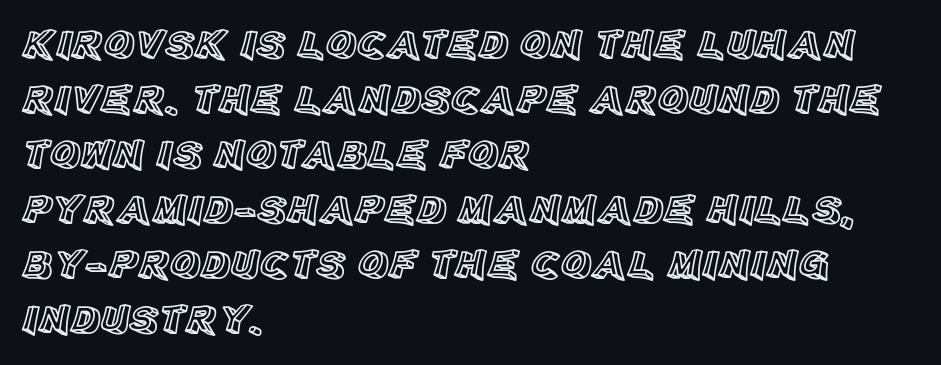
A typesetter would call this zero additional tracking. Note the varied advance widths — an 'i' is clearly narrower than an 'm'. Honestly, the row spacing looks completely unremarkable. Beneath every word, the page is bare.
